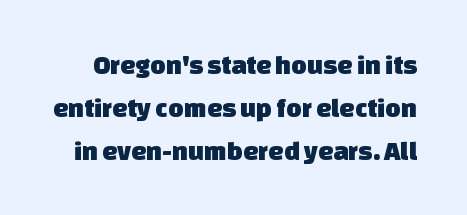
Leading matches the norm, producing a regular column. The gap between lines stays unmarked. This sample uses plain, unmodified letter spacing.
